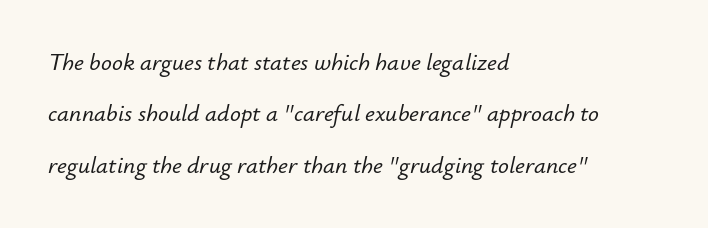
Q: Is the text italic (slanted)? A: Yes, it leans right by about 12 degrees.
Q: Is the text underlined? A: No.
Q: How is the paragraph aligned? A: Left-aligned.
Q: Is the spacing between letters normal or unusually wide? A: Normal.
Q: Is the spacing between lines tight, normal or loose? A: Loose.
